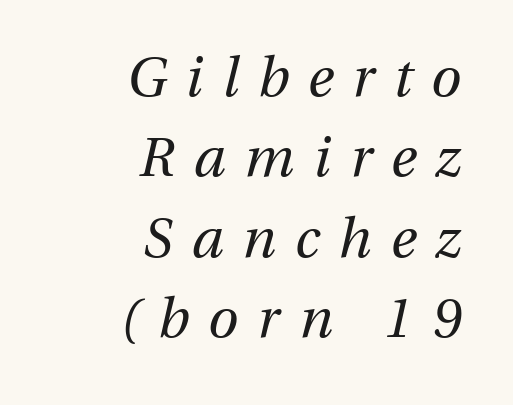
Q: Is the text bold? A: No.
Q: Is the text italic (slanted)? A: Yes, it leans right by about 13 degrees.
Q: Is the text underlined? A: No.
Q: How is the paragraph aligned? A: Right-aligned.
Q: Is the spacing between letters normal or unusually wide? A: Unusually wide.
Q: Is the spacing between lines tight, normal or loose? A: Normal.
Q: Width (condensed, normal, or wide)? A: Normal.
Q: Stroke contrast? A: Medium.
Q: x-height? A: Medium.
Q: Monospaced? A: No.
